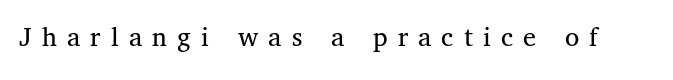
Heaviness? Minimal to ordinary, like unemphasized prose. This sample has the flowing, uneven cadence of proportional lettering. Words float on clear page, feet unadorned. Does the lettering tilt? It doesn't — this is upright. Letterform terminals end in serifs throughout the passage.
